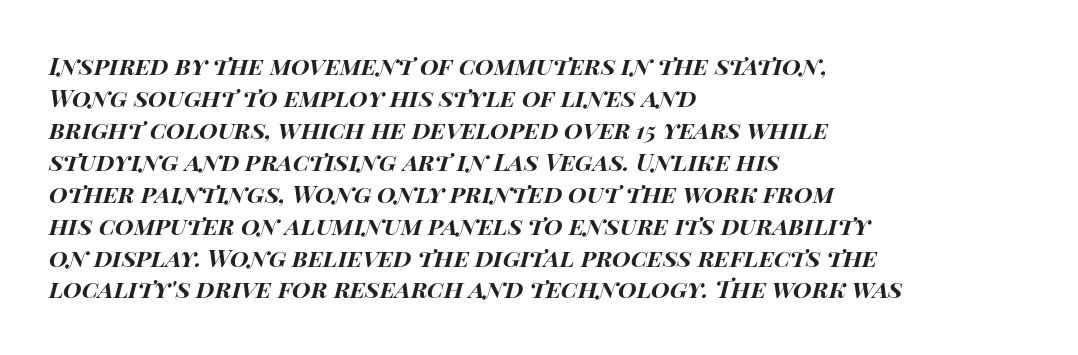
The rendering uses a bold face; every stroke is thick and dark. Yep, that's italic — everything's leaning. One glance says typical: line gaps are just what's usual. No extra tracking has been applied to these lines.
